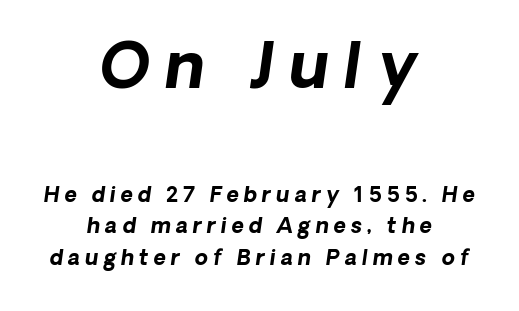
Q: Is the text bold? A: Yes.
Q: Is the typeface a serif or a sans-serif typeface? A: Sans-serif.
Q: Is the text underlined? A: No.
Q: How is the paragraph aligned? A: Centered.
Q: Is the spacing between letters normal or unusually wide? A: Unusually wide.
Q: Is the spacing between lines tight, normal or loose? A: Normal.
Q: Which block of text is set in a larger size, the first (top) or the second (bottom)? A: The first (top) one.
Q: Width (condensed, normal, or wide)? A: Normal.
Q: Stroke contrast? A: Low.
Q: x-height? A: Medium.
Q: Monospaced? A: No.
